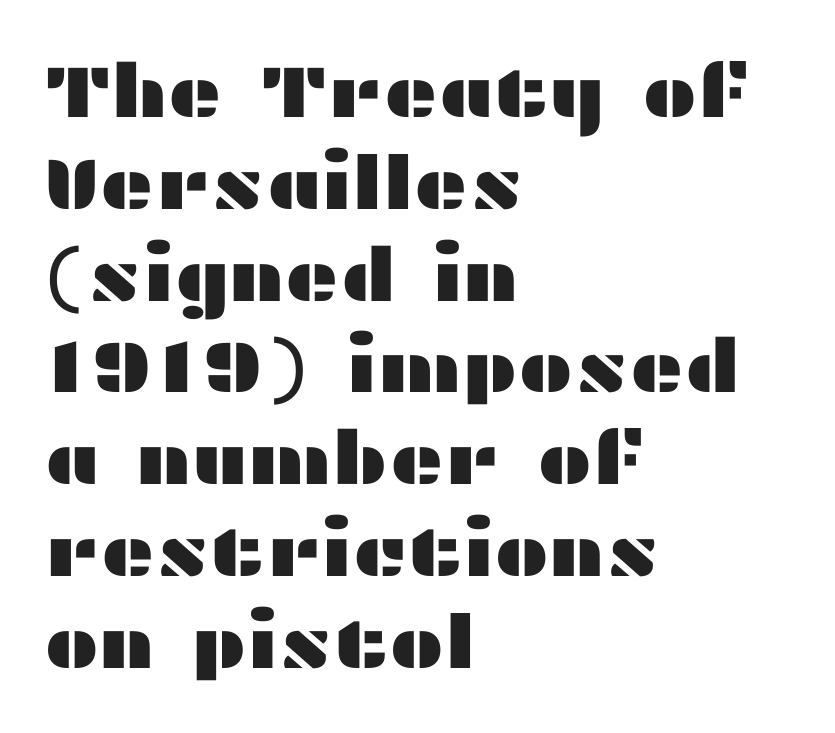
A bare baseline throughout the passage. This is sans-serif lettering, the kind often seen on screens and signage. You could not count columns in this text — the font is proportionally spaced. The compositor pushed each line to the left boundary. Tracking value appears to be zero — textbook default spacing. Posture: straight, roman, zero tilt.
